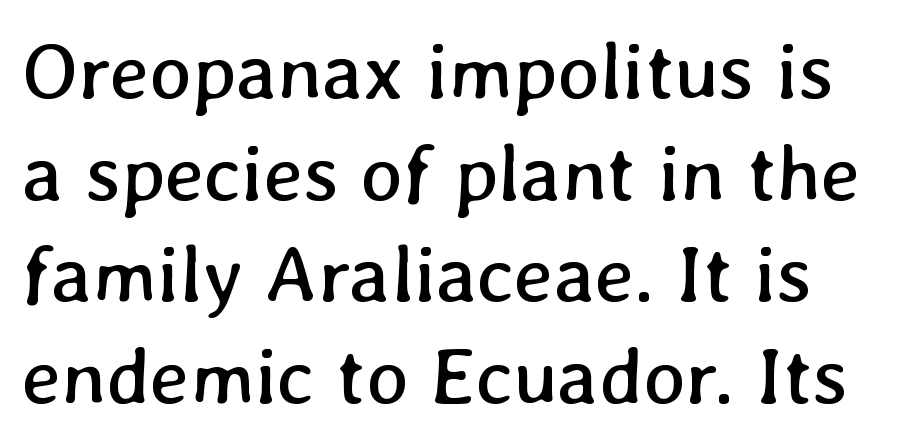
{"bold": "no", "weight": "regular", "width": "normal", "stroke_contrast": "low", "x_height": "medium", "monospaced": "no", "underline": "no", "line_spacing": "normal", "line_spacing_ratio": 1.27, "letter_spacing": "normal", "letter_spacing_em": 0.0, "glyph_px": 80}
